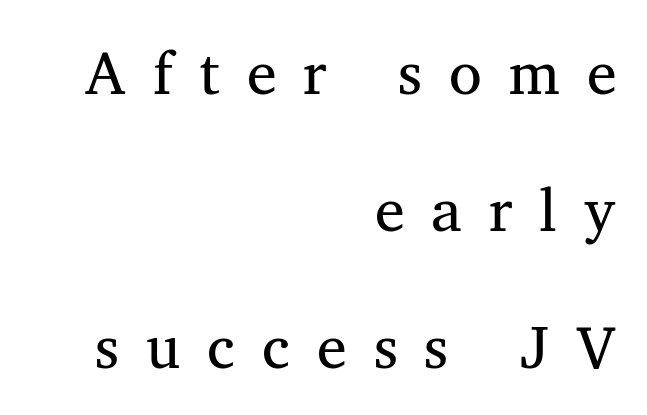
The image shows 60 px regular-weight serif type, upright; set right-aligned, loose line spacing (2.28x), unusually wide letter spacing (+0.45 em), not underlined; medium stroke contrast and a medium x-height.
